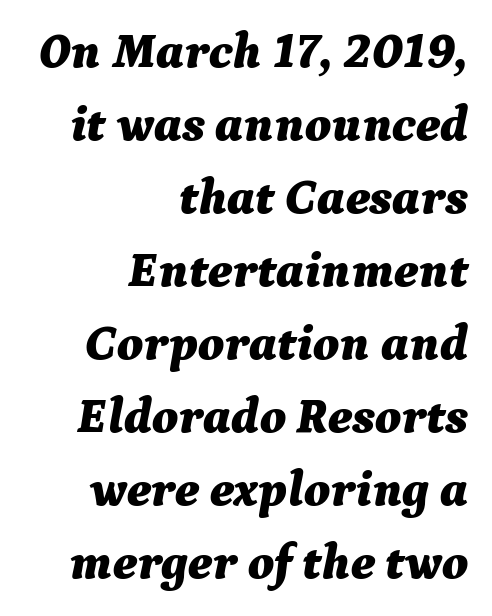
The image shows 50 px bold type, italic (leaning right); set right-aligned, normal line spacing (1.46x), normal letter spacing, not underlined; medium stroke contrast and a medium x-height.
